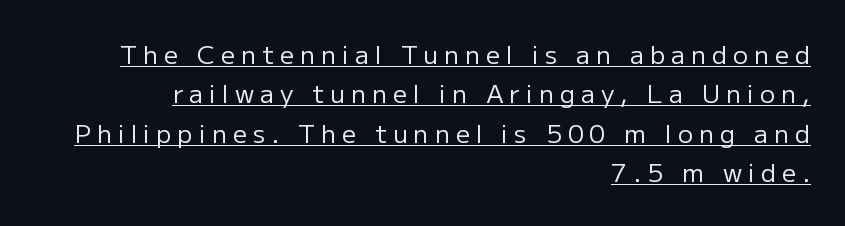
Underlined type. Display-style spreading of the glyphs; the letterfit is very open. Quick note: interline space is typical. The paragraph shown leans on its right margin. Is this a heavy cut? Hardly; it is regular or lighter.
